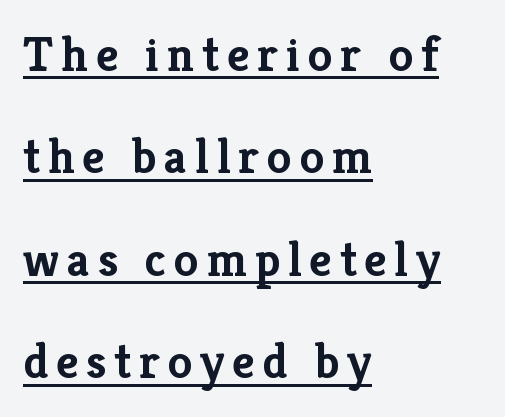
The image shows 49 px semibold serif type, upright; set left-aligned, loose line spacing (2.09x), underlined; low stroke contrast and a medium x-height.
